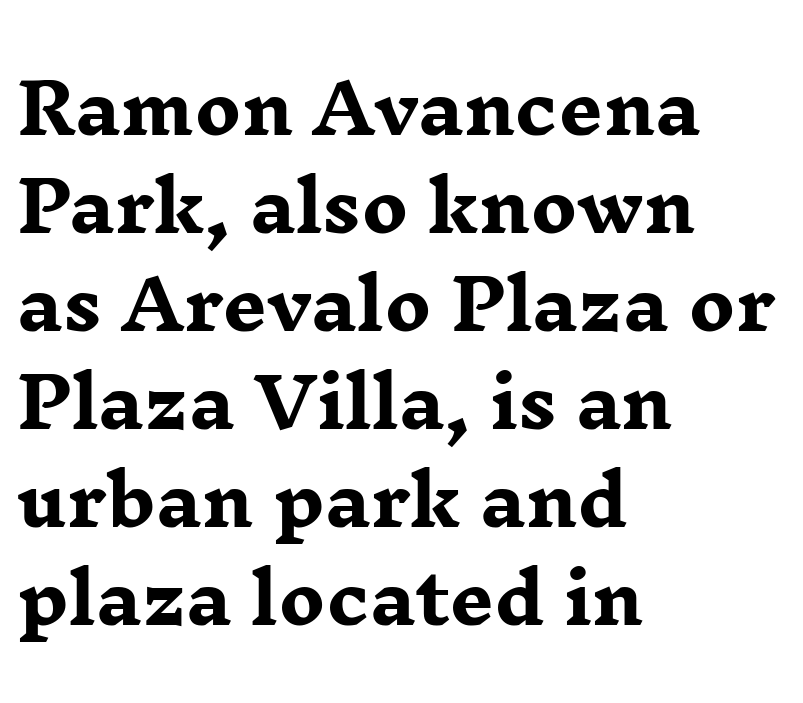
The image shows 69 px heavy, wide serif type, upright; set left-aligned, normal line spacing (1.42x), normal letter spacing, not underlined; low stroke contrast and a medium x-height.
